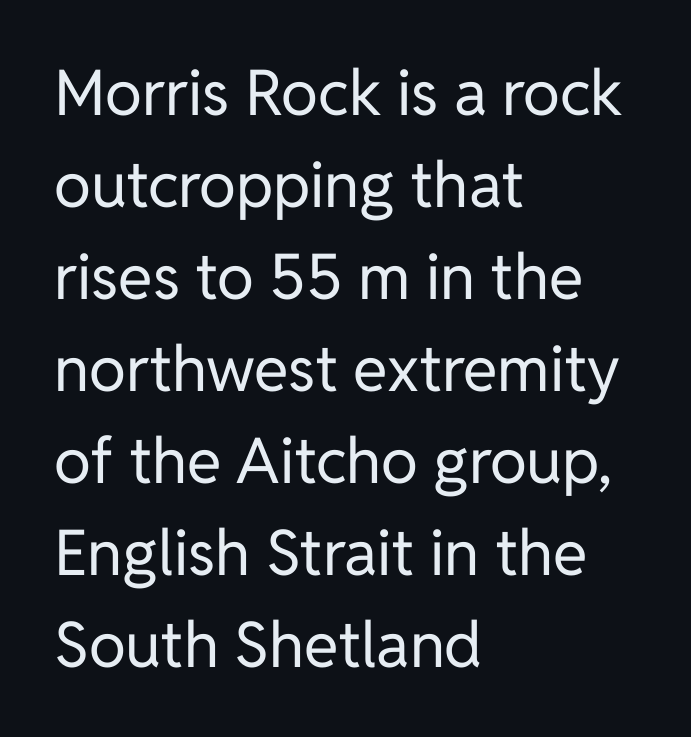
Q: Is the text bold? A: No.
Q: Is the text italic (slanted)? A: No, it is upright.
Q: Is the typeface a serif or a sans-serif typeface? A: Sans-serif.
Q: Is the text underlined? A: No.
Q: How is the paragraph aligned? A: Left-aligned.
Q: Is the spacing between letters normal or unusually wide? A: Normal.
Q: Is the spacing between lines tight, normal or loose? A: Normal.
Q: Width (condensed, normal, or wide)? A: Normal.
Q: Stroke contrast? A: Low.
Q: x-height? A: Medium.
Q: Monospaced? A: No.
